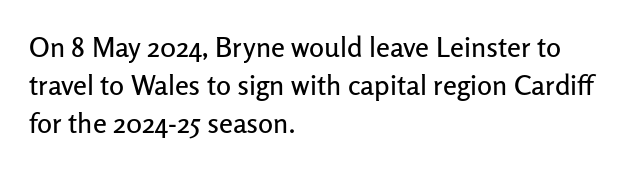
The space beneath each line is pristine and unruled. This rendering employs a face without finishing strokes, i.e., a sans-serif. Every row of glyphs begins at an identical x-position on the left. The face used here is proportionally spaced, like ordinary book or web type.
